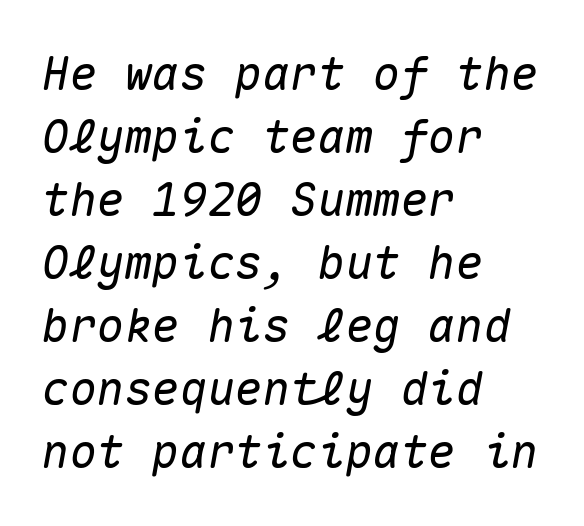
{"italic": "yes", "lean": "right", "slant_degrees": 10, "width": "normal", "stroke_contrast": "medium", "x_height": "medium", "monospaced": "yes", "underline": "no", "align": "left", "line_spacing": "normal", "line_spacing_ratio": 1.37, "letter_spacing": "normal", "letter_spacing_em": 0.0, "glyph_px": 46}
